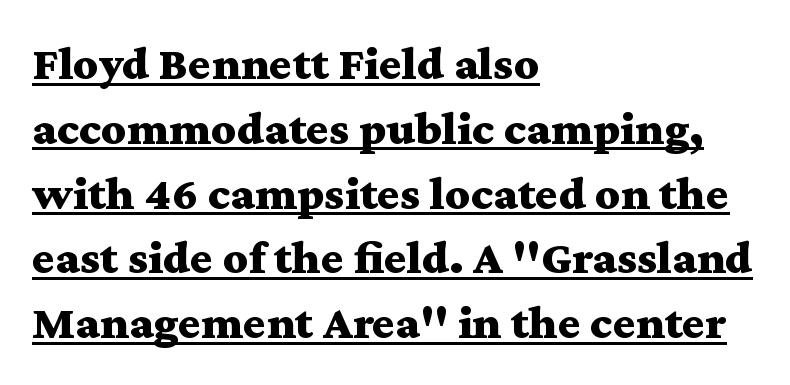
The rendering uses the underline text-decoration. Note the varied advance widths — an 'i' is clearly narrower than an 'm'. Unlike italic type, these characters show no tilt at all. The letters carry serifs — small finishing strokes at the ends of their stems. Between one letter and the next there's only the usual sliver of space. Successive baselines arrive at the customary interval.
